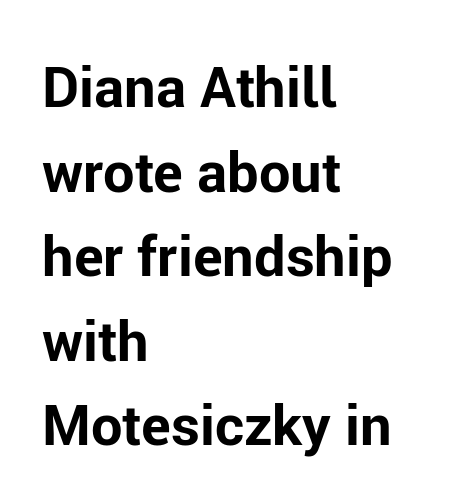
Q: Is the text bold? A: Yes.
Q: Is the text italic (slanted)? A: No, it is upright.
Q: Is the typeface a serif or a sans-serif typeface? A: Sans-serif.
Q: Is the text underlined? A: No.
Q: How is the paragraph aligned? A: Left-aligned.
Q: Is the spacing between letters normal or unusually wide? A: Normal.
Q: Is the spacing between lines tight, normal or loose? A: Normal.
Q: Width (condensed, normal, or wide)? A: Normal.
Q: Stroke contrast? A: Low.
Q: x-height? A: Medium.
Q: Monospaced? A: No.
